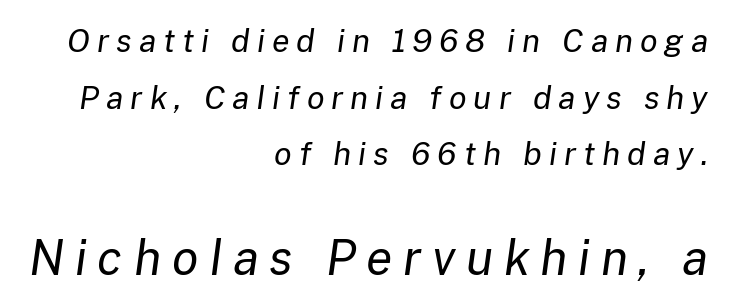
This sample uses expanded letter spacing, leaving extra air between glyphs. Weight: not bold — regular or lighter. When letters slant like this, we call the style italic. Top chunk: small. Bottom chunk: large. Just letters on the line, the space beneath them empty.
